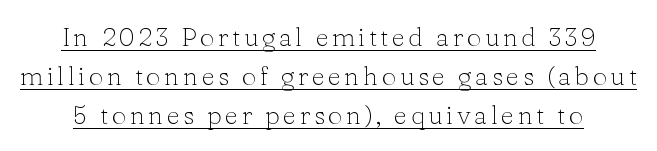
The font's upright variant was chosen for this text. The font is comparable to plain body text, perhaps lighter. Is there much room between lines? A standard amount, neither cramped nor airy. Somebody hit Ctrl+U on this one — the words are underlined.
